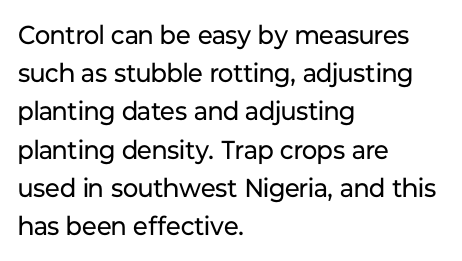
The image shows 26 px text type, upright; set left-aligned, normal line spacing (1.47x), normal letter spacing, not underlined.
